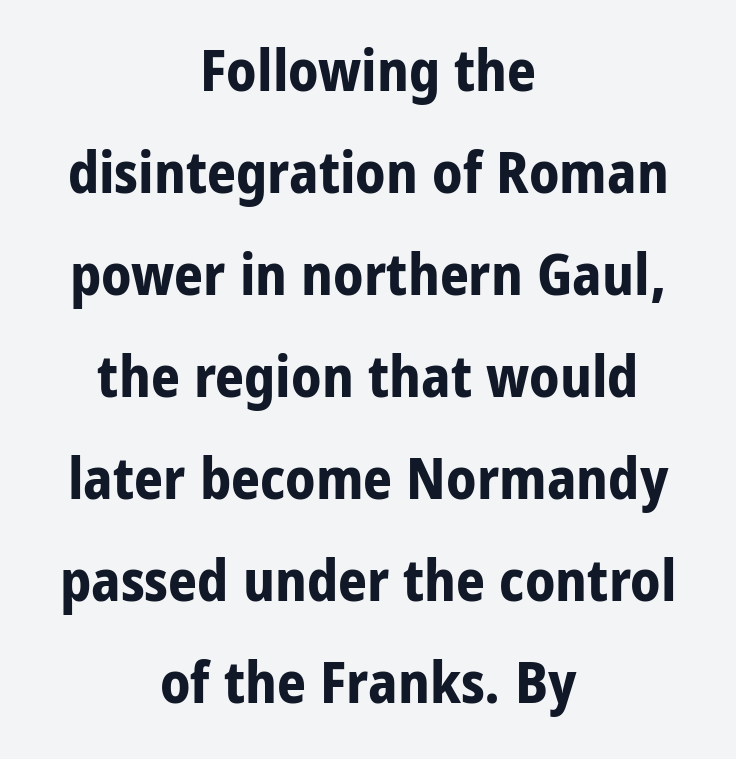
The image shows 57 px bold, condensed sans-serif type, upright; set centered, line spacing 1.79x, normal letter spacing, not underlined; low stroke contrast and a large x-height.
